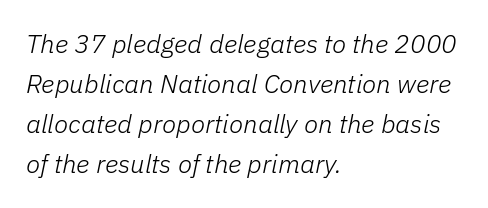
No chunkiness to these letters — they're not bold. The zone under the glyphs is completely vacant. Posture: slanted. The setting favours the left margin, as ordinary paragraphs usually do. Notice how descenders clear the ascenders below comfortably — that's standard leading.
